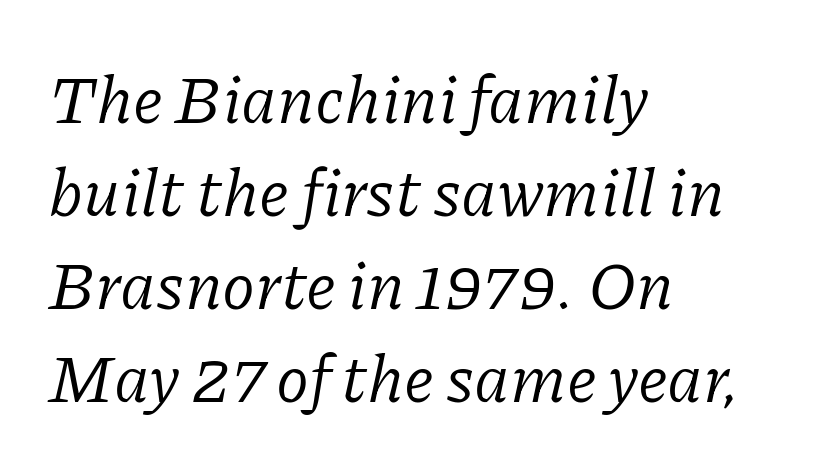
{"serif": "yes", "italic": "yes", "lean": "right", "slant_degrees": 11, "bold": "no", "weight": "regular", "width": "normal", "stroke_contrast": "low", "x_height": "medium", "monospaced": "no", "underline": "no", "align": "left", "line_spacing": "normal", "line_spacing_ratio": 1.39, "letter_spacing": "normal", "letter_spacing_em": 0.0, "glyph_px": 67}
